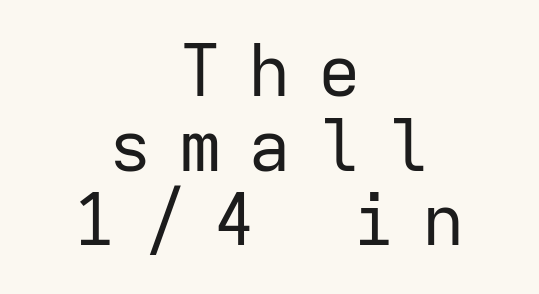
The image shows 71 px regular-weight sans-serif type, upright, monospaced; set centered, tight line spacing (1.05x), unusually wide letter spacing (+0.38 em), not underlined; low stroke contrast and a medium x-height.
